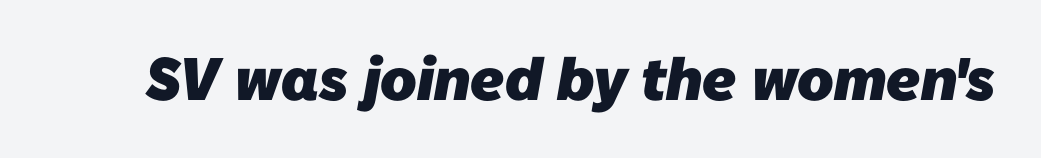
Q: Is the text bold? A: Yes.
Q: Is the typeface a serif or a sans-serif typeface? A: Sans-serif.
Q: Is the text underlined? A: No.
Q: Is the spacing between letters normal or unusually wide? A: Normal.
Q: Width (condensed, normal, or wide)? A: Normal.
Q: Stroke contrast? A: Low.
Q: x-height? A: Medium.
Q: Monospaced? A: No.
